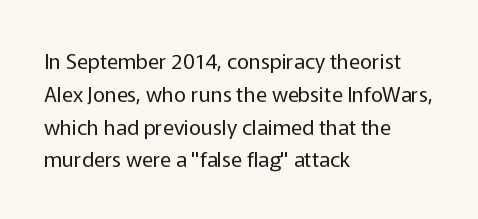
{"italic": "no", "bold": "no", "underline": "no", "align": "left", "line_spacing": "normal", "line_spacing_ratio": 1.56, "letter_spacing": "normal", "letter_spacing_em": 0.0, "glyph_px": 21}
